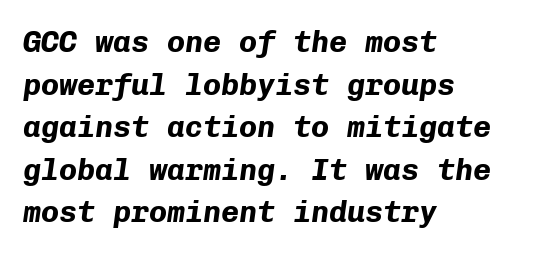
{"italic": "yes", "lean": "right", "slant_degrees": 8, "bold": "yes", "weight": "bold", "width": "normal", "stroke_contrast": "low", "x_height": "medium", "monospaced": "yes", "underline": "no", "align": "left", "line_spacing": "normal", "line_spacing_ratio": 1.42, "letter_spacing": "normal", "letter_spacing_em": 0.0, "glyph_px": 30}
